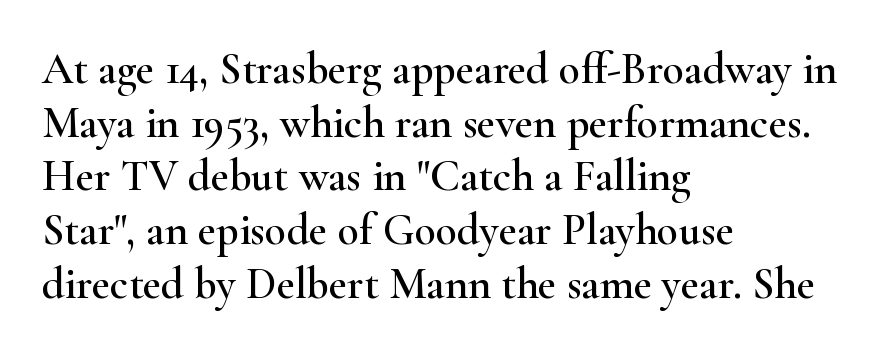
Each word holds together tightly as a unit, with standard inter-letter gaps. Horizontally, the lines are justified to the leading edge only. Unlike italic type, these characters show no tilt at all. The space beneath each line is pristine and unruled. Are there feet on the stems? There are — it's a serif. The passage shown is typed in a proportional face where columns would drift.
